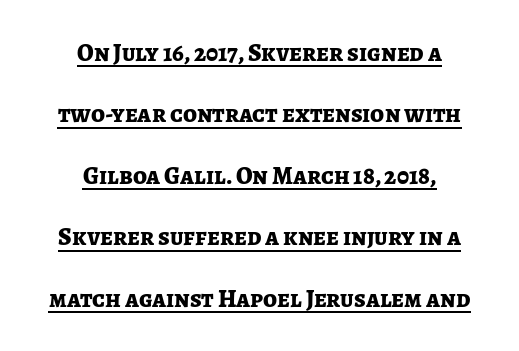
Q: Is the text bold? A: Yes.
Q: Is the text italic (slanted)? A: No, it is upright.
Q: Is the text underlined? A: Yes.
Q: How is the paragraph aligned? A: Centered.
Q: Is the spacing between letters normal or unusually wide? A: Normal.
Q: Is the spacing between lines tight, normal or loose? A: Loose.
